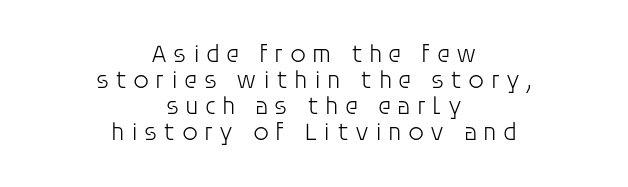
Line spacing here is tight. Compared with a typical body face, this is equally light or lighter still. The space directly below the letters is spotless. The lettering holds an erect, upright posture throughout. Each line is balanced around a shared central axis. The horizontal fit of the characters is loose and conspicuously gappy.
